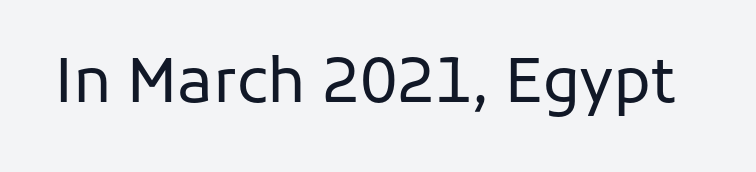
The image shows 61 px regular-weight sans-serif type, upright; set normal letter spacing, not underlined; low stroke contrast and a medium x-height.
